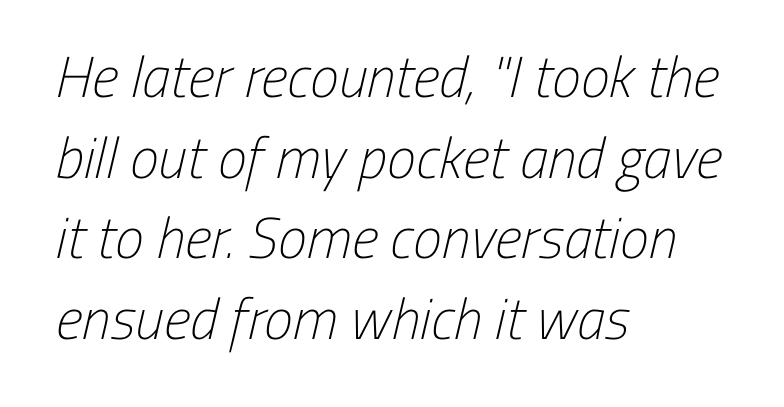
To sum up the face: it is a sans, with no serifs. The passage shown is typed in a proportional face where columns would drift. The foot of each line stays bare and open. Alignment: flush left. The block of text has a typical density, with ordinary space between rows.
